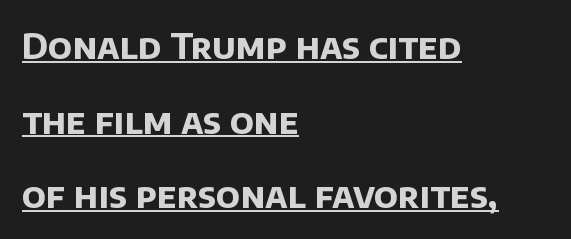
The image shows 35 px bold sans-serif type; set left-aligned, loose line spacing (2.13x), normal letter spacing, underlined; low stroke contrast and a large x-height.
